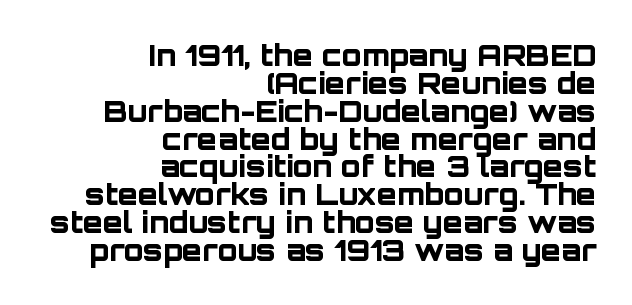
{"serif": "no", "italic": "no", "bold": "yes", "weight": "bold", "width": "normal", "stroke_contrast": "low", "x_height": "large", "monospaced": "no", "underline": "no", "align": "right", "line_spacing": "tight", "line_spacing_ratio": 0.96, "letter_spacing": "normal", "letter_spacing_em": 0.0, "glyph_px": 29}
